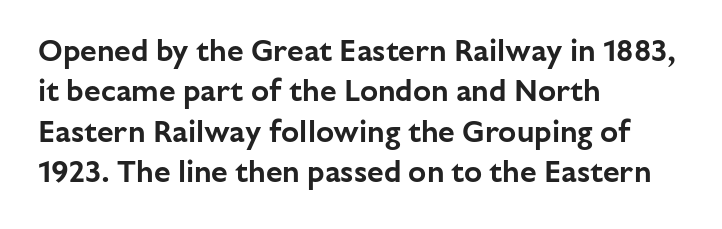
Is the letter spacing exaggerated? No — it looks like the ordinary default. The strip under each line holds only bare page. I'd call this a sans setting — the letters go barefoot. Does the leading feel generous? No, just average. The rag falls on the right side of this text block.
